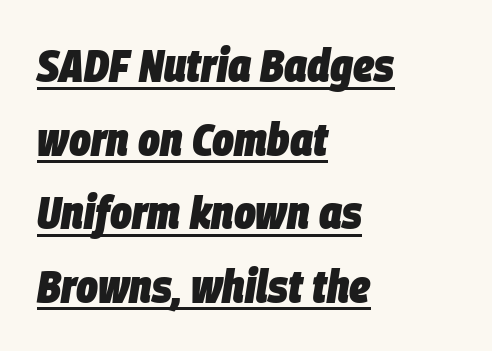
Summary of vertical rhythm: regular, with standard interline spacing. Looking at the ascenders, they clearly lean. Proportional: the letters do not fall into vertical columns. Is the block centered? No — it sits flush against the left margin.
